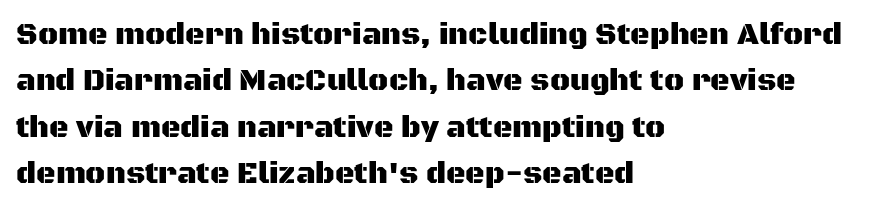
The image shows 30 px sans-serif type, upright; set left-aligned, normal line spacing (1.55x), normal letter spacing, not underlined; medium stroke contrast and a large x-height.
